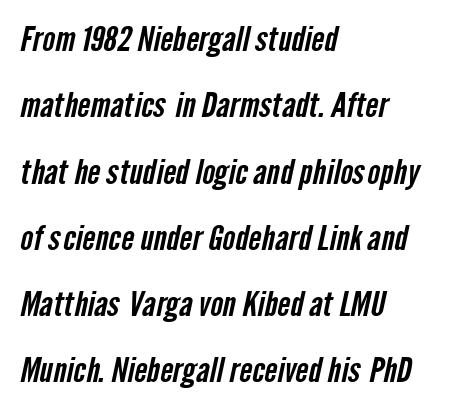
{"serif": "no", "width": "condensed", "stroke_contrast": "low", "x_height": "medium", "monospaced": "no", "underline": "no", "align": "left", "line_spacing": "loose", "line_spacing_ratio": 1.95, "letter_spacing": "normal", "letter_spacing_em": 0.0, "glyph_px": 34}
